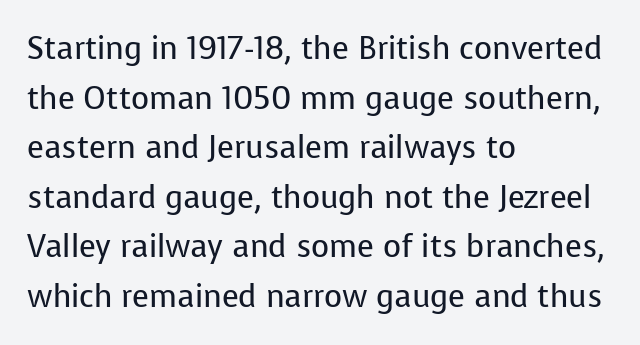
This is sans-serif lettering, the kind often seen on screens and signage. The letters advance in unequal steps, a hallmark of proportional type. Honestly, there is no underline to notice here at all. The space between consecutive lines is moderate.
